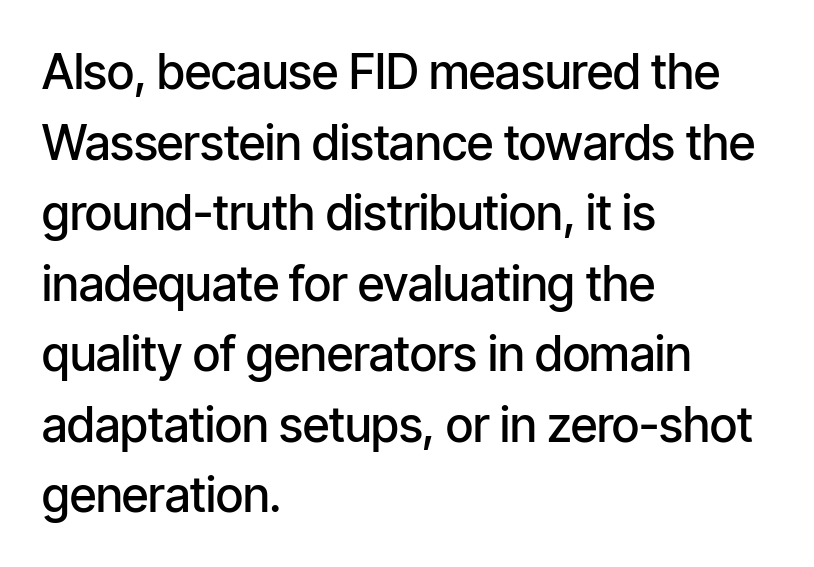
{"serif": "no", "italic": "no", "bold": "semi", "weight": "semibold", "width": "condensed", "stroke_contrast": "low", "x_height": "medium", "monospaced": "no", "underline": "no", "align": "left", "line_spacing": "normal", "line_spacing_ratio": 1.47, "letter_spacing": "normal", "letter_spacing_em": 0.0, "glyph_px": 48}
